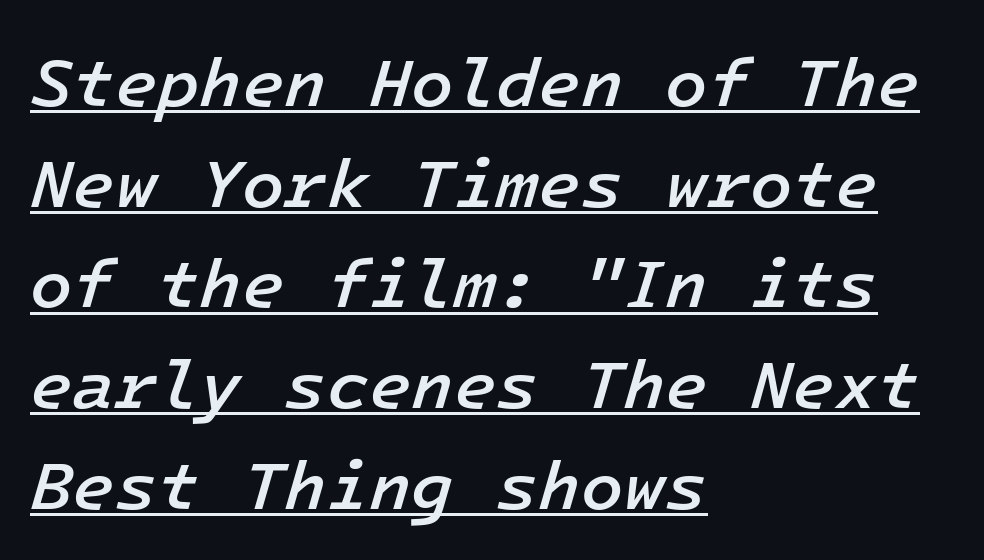
Q: Is the text bold? A: Semi-bold.
Q: Is the text italic (slanted)? A: Yes, it leans right by about 16 degrees.
Q: Is the text underlined? A: Yes.
Q: How is the paragraph aligned? A: Left-aligned.
Q: Is the spacing between letters normal or unusually wide? A: Normal.
Q: Is the spacing between lines tight, normal or loose? A: Normal.
Q: Width (condensed, normal, or wide)? A: Normal.
Q: Stroke contrast? A: Low.
Q: x-height? A: Medium.
Q: Monospaced? A: Yes.
